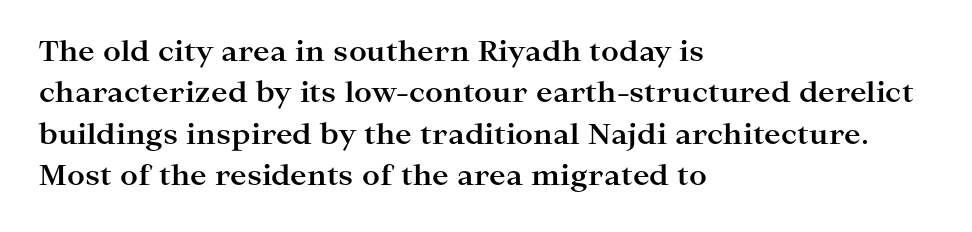
The image shows 28 px bold, wide serif type, upright; set left-aligned, normal line spacing (1.48x), normal letter spacing, not underlined; high stroke contrast and a medium x-height.
